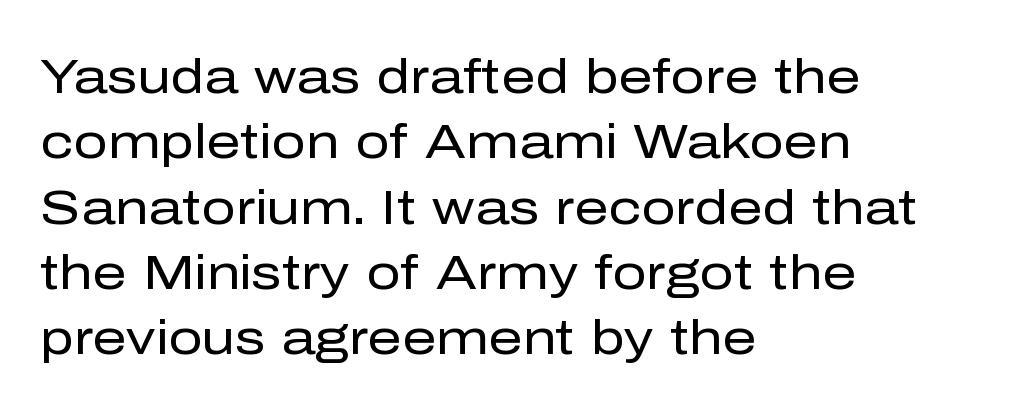
The rows are spaced the way most documents space them. The words here are not underlined. Does the type have serifs? No, each stem ends abruptly. The letters advance in unequal steps, a hallmark of proportional type. No extra ink here — the face is not bold.
